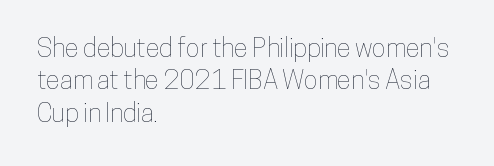
{"italic": "no", "underline": "no", "align": "left", "line_spacing": "normal", "line_spacing_ratio": 1.25, "letter_spacing": "normal", "letter_spacing_em": 0.0, "glyph_px": 26}
